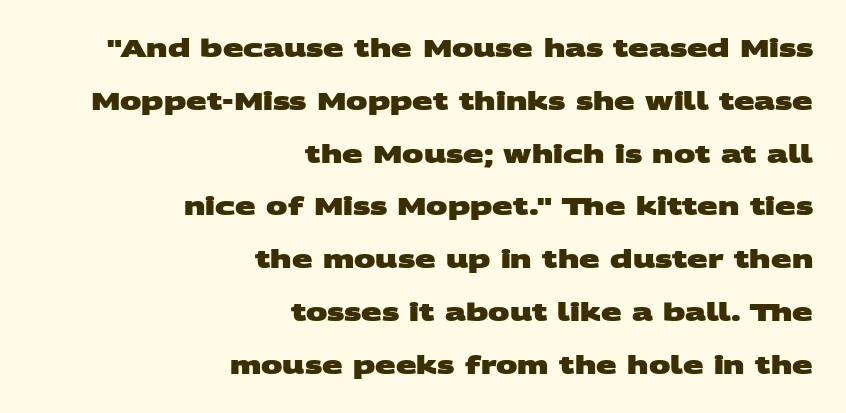
Q: Is the text bold? A: Yes.
Q: Is the text underlined? A: No.
Q: How is the paragraph aligned? A: Right-aligned.
Q: Is the spacing between letters normal or unusually wide? A: Normal.
Q: Is the spacing between lines tight, normal or loose? A: Loose.
